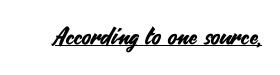
Default kerning and tracking; the words read as compact shapes. The glyphs are accompanied by a horizontal stroke just below them.
